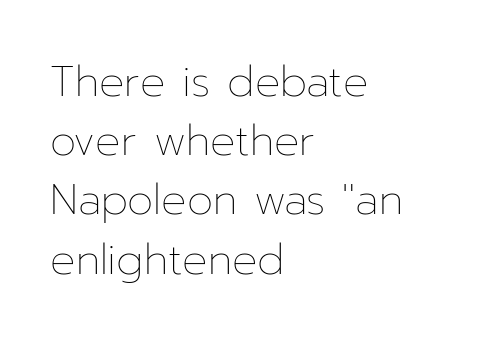
A roman cut, with each character standing at attention. Standard letterfit; no display-style spreading of the glyphs. This block has exactly the height ordinary leading produces. This is not heavy type; no bold has been used.
